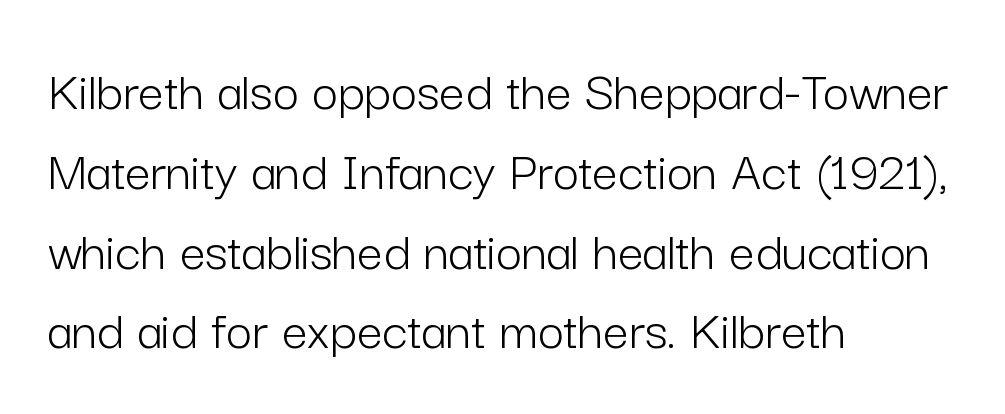
Q: Is the text bold? A: No.
Q: Is the text italic (slanted)? A: No, it is upright.
Q: Is the typeface a serif or a sans-serif typeface? A: Sans-serif.
Q: Is the text underlined? A: No.
Q: How is the paragraph aligned? A: Left-aligned.
Q: Is the spacing between letters normal or unusually wide? A: Normal.
Q: Is the spacing between lines tight, normal or loose? A: Normal.
Q: Width (condensed, normal, or wide)? A: Normal.
Q: Stroke contrast? A: Low.
Q: x-height? A: Medium.
Q: Monospaced? A: No.
